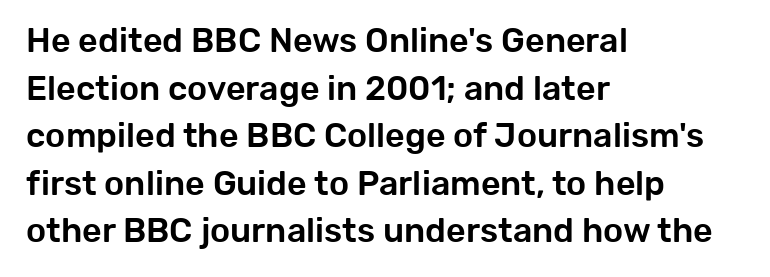
The image shows 34 px sans-serif type, upright; set left-aligned, normal line spacing (1.4x), normal letter spacing, not underlined; low stroke contrast and a medium x-height.
